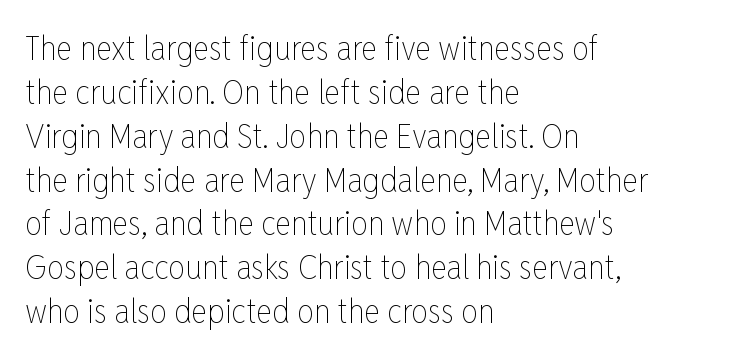
{"italic": "no", "bold": "no", "weight": "thin", "width": "condensed", "stroke_contrast": "low", "x_height": "medium", "monospaced": "no", "underline": "no", "align": "left", "line_spacing": "normal", "line_spacing_ratio": 1.29, "letter_spacing": "normal", "letter_spacing_em": 0.0, "glyph_px": 34}
